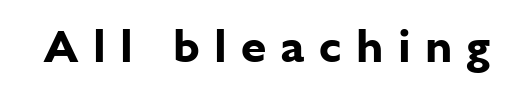
How heavy is the stroke? Heavy — this is a bold. The passage shown is typed in a proportional face where columns would drift. Beneath every word, the page is bare. Do the letters lean? They stand straight.
